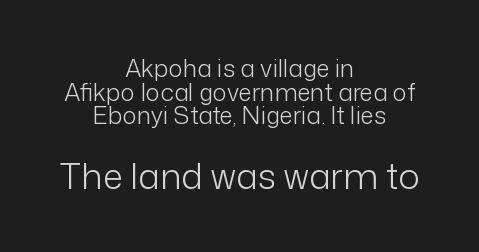
Q: Is the text bold? A: No.
Q: Is the text italic (slanted)? A: No, it is upright.
Q: Is the typeface a serif or a sans-serif typeface? A: Sans-serif.
Q: Is the text underlined? A: No.
Q: How is the paragraph aligned? A: Centered.
Q: Is the spacing between letters normal or unusually wide? A: Normal.
Q: Is the spacing between lines tight, normal or loose? A: Tight.
Q: Which block of text is set in a larger size, the first (top) or the second (bottom)? A: The second (bottom) one.
Q: Width (condensed, normal, or wide)? A: Normal.
Q: Stroke contrast? A: Low.
Q: x-height? A: Medium.
Q: Monospaced? A: No.
